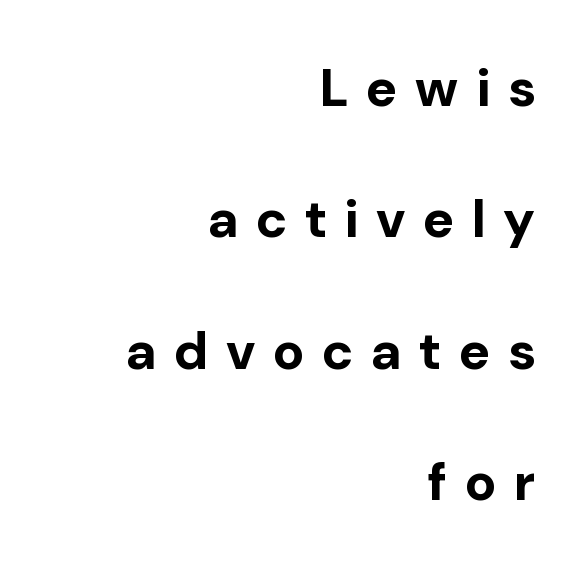
Q: Is the text bold? A: Yes.
Q: Is the text italic (slanted)? A: No, it is upright.
Q: Is the typeface a serif or a sans-serif typeface? A: Sans-serif.
Q: Is the text underlined? A: No.
Q: How is the paragraph aligned? A: Right-aligned.
Q: Is the spacing between letters normal or unusually wide? A: Unusually wide.
Q: Is the spacing between lines tight, normal or loose? A: Loose.
Q: Width (condensed, normal, or wide)? A: Normal.
Q: Stroke contrast? A: Low.
Q: x-height? A: Medium.
Q: Monospaced? A: No.
